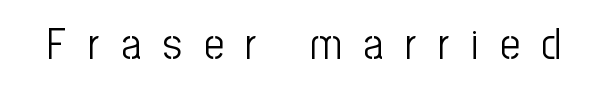
The image shows 44 px light, condensed sans-serif type, upright; set unusually wide letter spacing (+0.49 em), not underlined; low stroke contrast and a medium x-height.
